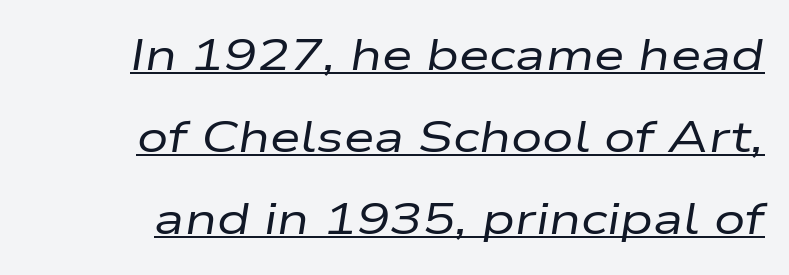
{"italic": "yes", "lean": "right", "slant_degrees": 9, "bold": "no", "weight": "regular", "width": "wide", "stroke_contrast": "low", "x_height": "medium", "monospaced": "no", "underline": "yes", "align": "right", "line_spacing_ratio": 1.86, "letter_spacing": "normal", "letter_spacing_em": 0.0, "glyph_px": 44}
